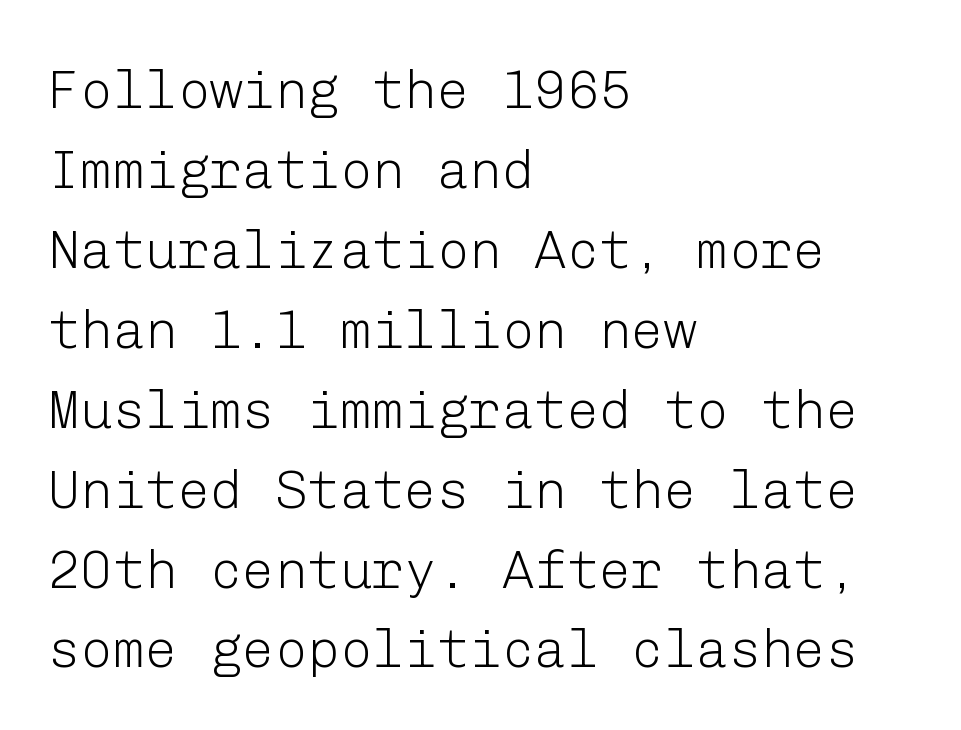
{"serif": "no", "italic": "no", "bold": "no", "weight": "light", "width": "normal", "stroke_contrast": "low", "x_height": "medium", "underline": "no", "align": "left", "line_spacing": "normal", "line_spacing_ratio": 1.48, "letter_spacing": "normal", "letter_spacing_em": 0.0, "glyph_px": 54}
